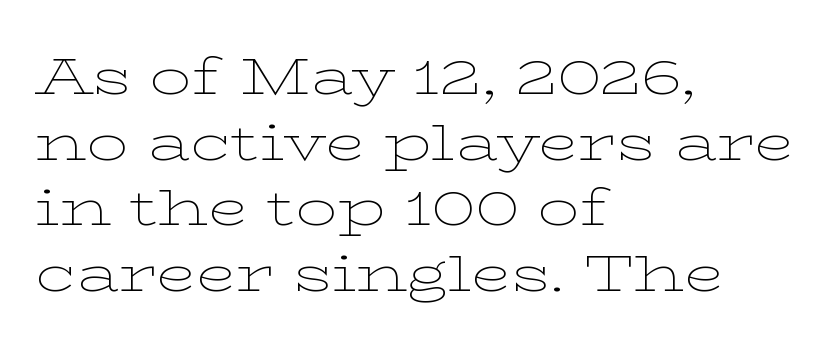
Q: Is the text bold? A: No.
Q: Is the text italic (slanted)? A: No, it is upright.
Q: Is the typeface a serif or a sans-serif typeface? A: Serif.
Q: Is the text underlined? A: No.
Q: How is the paragraph aligned? A: Left-aligned.
Q: Is the spacing between letters normal or unusually wide? A: Normal.
Q: Is the spacing between lines tight, normal or loose? A: Normal.
Q: Width (condensed, normal, or wide)? A: Wide.
Q: Stroke contrast? A: Low.
Q: x-height? A: Medium.
Q: Monospaced? A: No.
